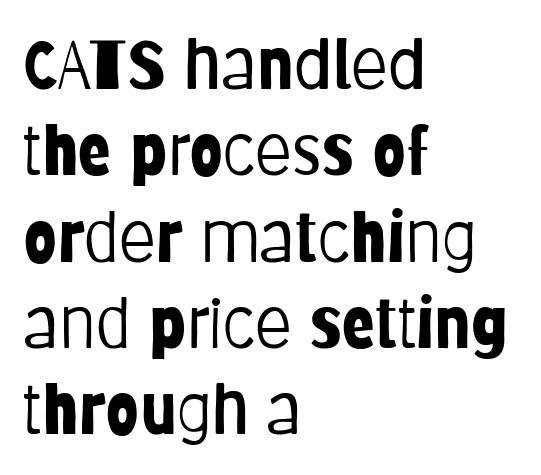
{"serif": "no", "italic": "no", "bold": "no", "weight": "light", "width": "condensed", "stroke_contrast": "low", "x_height": "large", "monospaced": "no", "underline": "no", "align": "left", "line_spacing": "normal", "line_spacing_ratio": 1.27, "letter_spacing": "normal", "letter_spacing_em": 0.0, "glyph_px": 68}
